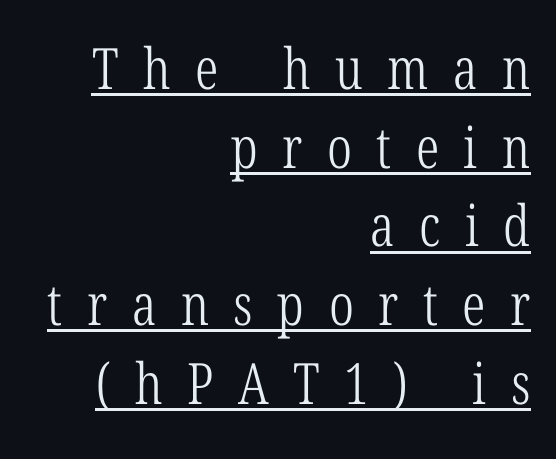
The image shows 57 px light, condensed serif type, upright; set right-aligned, normal line spacing (1.38x), unusually wide letter spacing (+0.43 em), underlined; low stroke contrast and a medium x-height.
